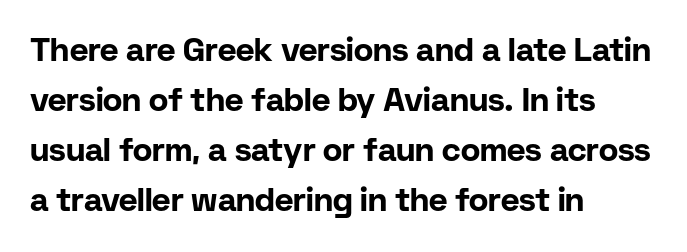
Q: Is the text bold? A: Yes.
Q: Is the text italic (slanted)? A: No, it is upright.
Q: Is the typeface a serif or a sans-serif typeface? A: Sans-serif.
Q: Is the text underlined? A: No.
Q: How is the paragraph aligned? A: Left-aligned.
Q: Is the spacing between letters normal or unusually wide? A: Normal.
Q: Is the spacing between lines tight, normal or loose? A: Normal.
Q: Width (condensed, normal, or wide)? A: Normal.
Q: Stroke contrast? A: Low.
Q: x-height? A: Medium.
Q: Monospaced? A: No.
